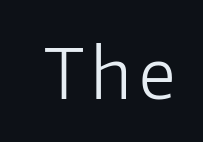
These lines are composed in type without serifs. The strokes are not fattened; the text isn't bold. This is roman type, the default non-slanted kind. Lines of text with bare space underneath.
